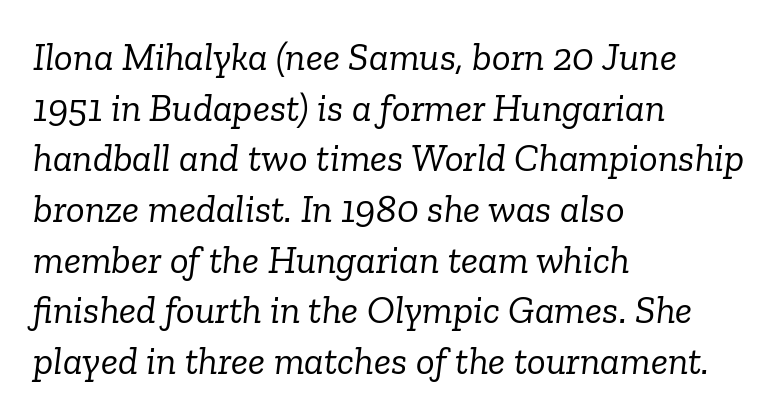
Q: Is the text bold? A: No.
Q: Is the text italic (slanted)? A: Yes, it leans right by about 6 degrees.
Q: Is the typeface a serif or a sans-serif typeface? A: Serif.
Q: Is the text underlined? A: No.
Q: How is the paragraph aligned? A: Left-aligned.
Q: Is the spacing between letters normal or unusually wide? A: Normal.
Q: Is the spacing between lines tight, normal or loose? A: Normal.
Q: Width (condensed, normal, or wide)? A: Normal.
Q: Stroke contrast? A: Low.
Q: x-height? A: Medium.
Q: Monospaced? A: No.
